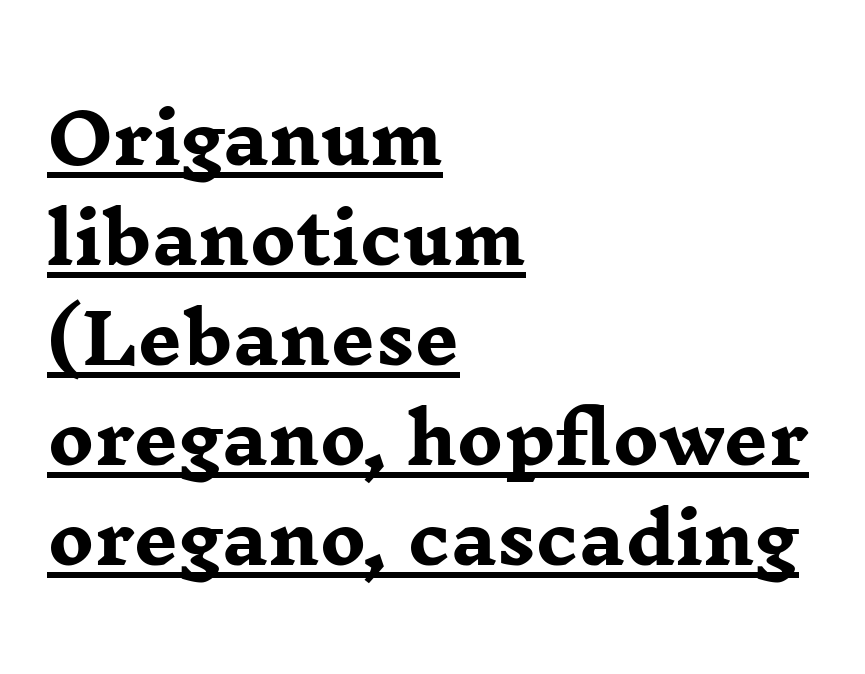
This rendering uses left alignment, leaving the right contour irregular. The rendering keeps characters at their native spacing. Reading down the column, the eye jumps a familiar distance to each next line. The font is running at its bold setting. Vertical strokes here are truly vertical.
